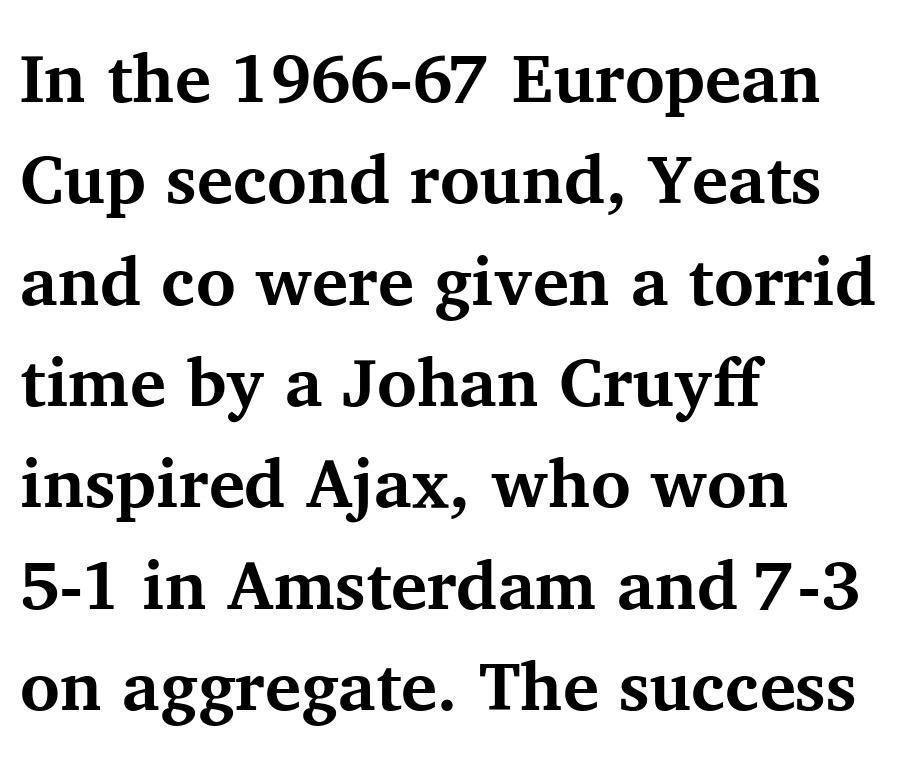
The image shows 68 px bold serif type, upright; set left-aligned, normal line spacing (1.49x), normal letter spacing, not underlined; medium stroke contrast and a medium x-height.
